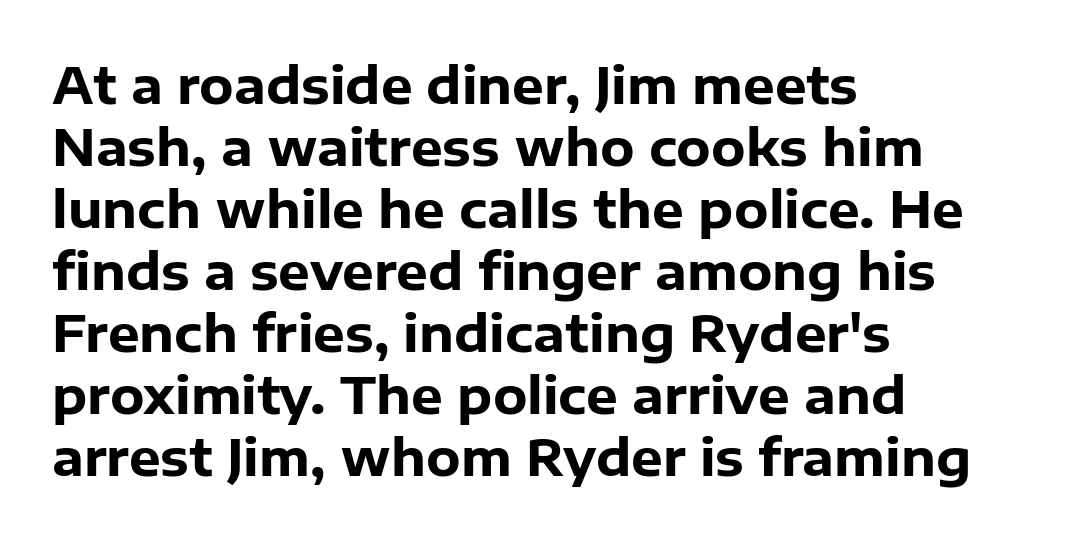
{"serif": "no", "italic": "no", "bold": "yes", "weight": "heavy", "width": "normal", "stroke_contrast": "low", "x_height": "medium", "monospaced": "no", "underline": "no", "align": "left", "line_spacing_ratio": 1.24, "letter_spacing": "normal", "letter_spacing_em": 0.0, "glyph_px": 50}
